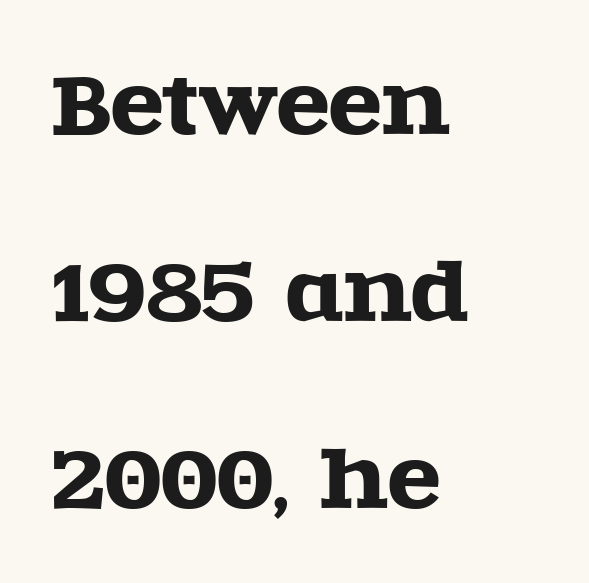
Characters remain perfectly vertical along every line. Type without underlining. The gaps between neighbouring characters are ordinary and unremarkable. Line starts are locked; line ends wander.
